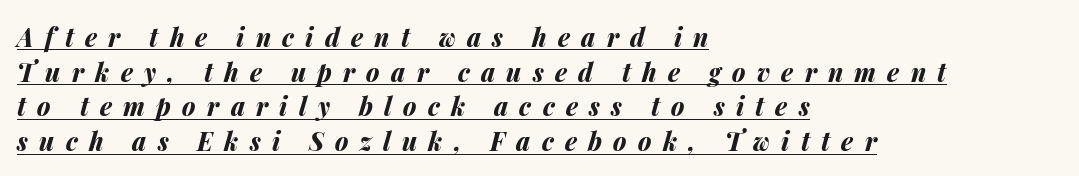
The image shows 25 px bold type, italic (leaning right); set left-aligned, normal line spacing (1.39x), unusually wide letter spacing (+0.45 em), underlined.
